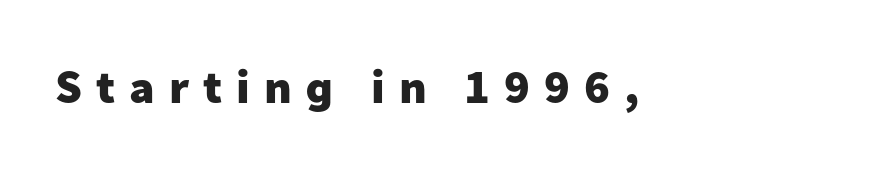
Q: Is the text bold? A: Yes.
Q: Is the text italic (slanted)? A: No, it is upright.
Q: Is the typeface a serif or a sans-serif typeface? A: Sans-serif.
Q: Is the text underlined? A: No.
Q: Is the spacing between letters normal or unusually wide? A: Unusually wide.
Q: Width (condensed, normal, or wide)? A: Normal.
Q: Stroke contrast? A: Low.
Q: x-height? A: Medium.
Q: Monospaced? A: No.
